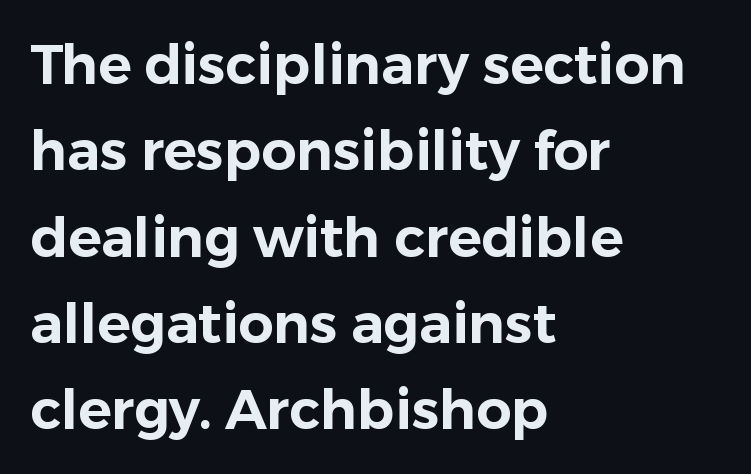
{"serif": "no", "italic": "no", "width": "normal", "stroke_contrast": "low", "x_height": "medium", "monospaced": "no", "underline": "no", "align": "left", "line_spacing": "normal", "line_spacing_ratio": 1.57, "letter_spacing": "normal", "letter_spacing_em": 0.0, "glyph_px": 55}
